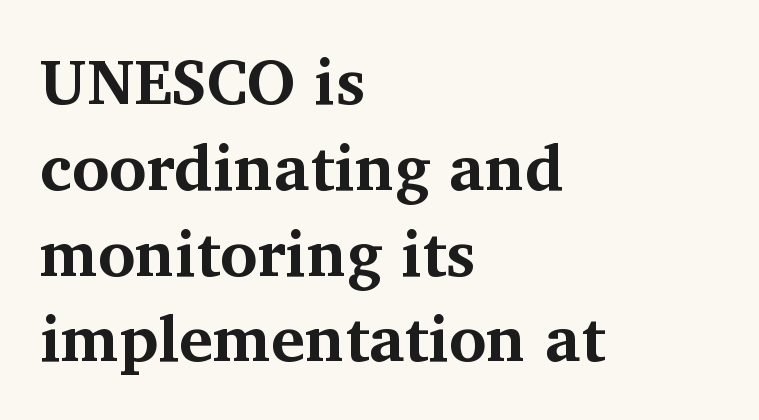
Q: Is the text bold? A: Yes.
Q: Is the text italic (slanted)? A: No, it is upright.
Q: Is the typeface a serif or a sans-serif typeface? A: Serif.
Q: Is the text underlined? A: No.
Q: How is the paragraph aligned? A: Left-aligned.
Q: Is the spacing between letters normal or unusually wide? A: Normal.
Q: Is the spacing between lines tight, normal or loose? A: Normal.
Q: Width (condensed, normal, or wide)? A: Normal.
Q: Stroke contrast? A: Medium.
Q: x-height? A: Medium.
Q: Monospaced? A: No.
